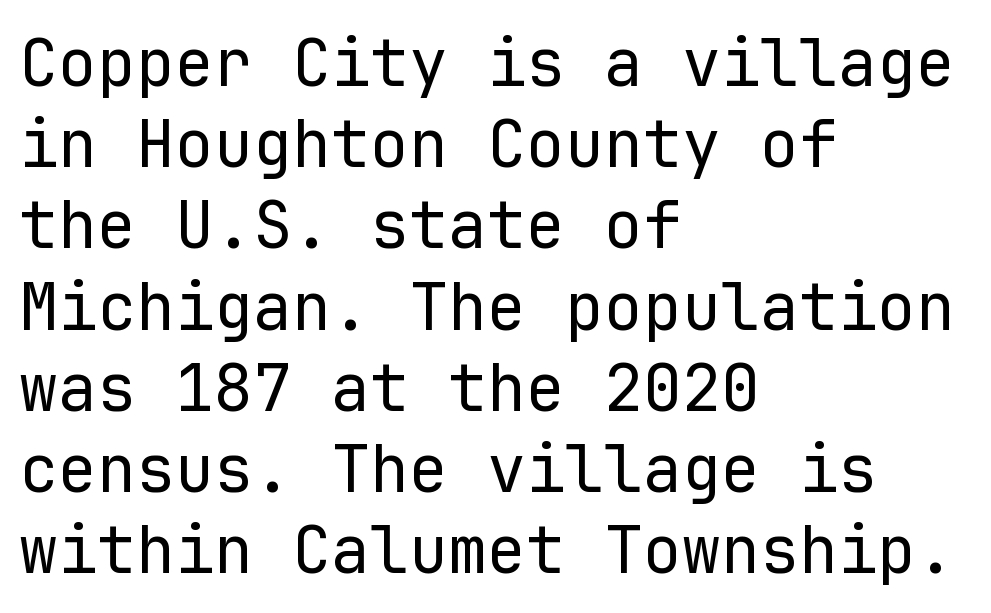
The lines are quadded left. A typesetter would mark this as roman, not italic. Look at the tracking — it's just the regular setting, nothing added. The foot of each line stays bare and open.
